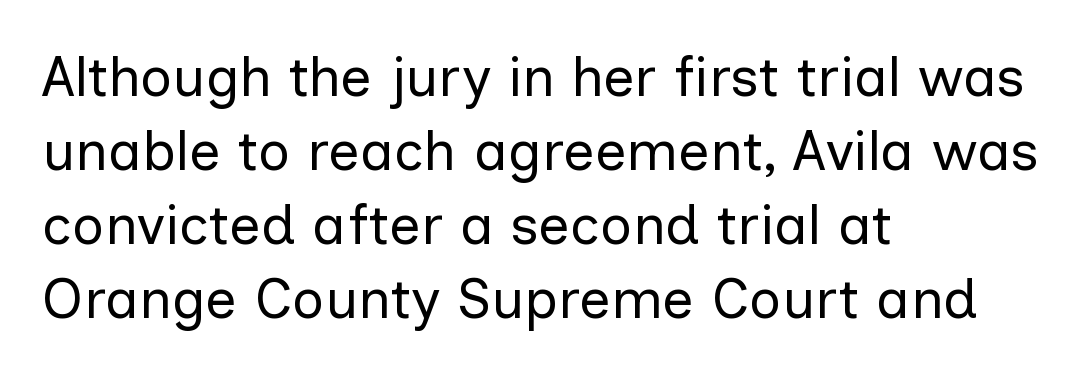
{"serif": "no", "italic": "no", "bold": "no", "weight": "regular", "width": "normal", "stroke_contrast": "low", "x_height": "medium", "monospaced": "no", "underline": "no", "align": "left", "line_spacing": "normal", "line_spacing_ratio": 1.32, "letter_spacing": "normal", "letter_spacing_em": 0.0, "glyph_px": 56}
